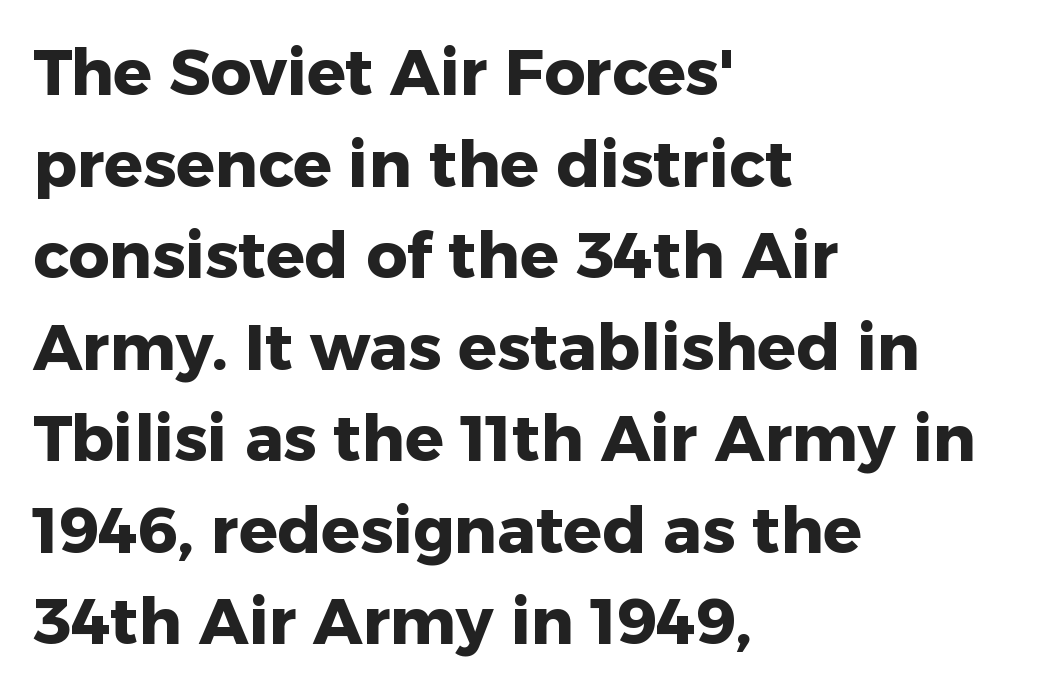
The image shows 64 px heavy sans-serif type, upright; set left-aligned, normal line spacing (1.43x), normal letter spacing, not underlined; low stroke contrast and a medium x-height.
